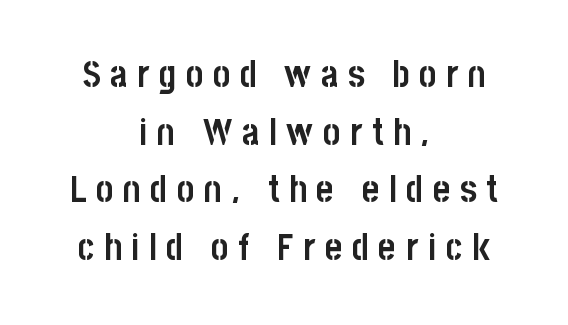
Is the letter spacing exaggerated? Yes — the characters are pushed far apart. Does the type have serifs? No, each stem ends abruptly. The letters advance in unequal steps, a hallmark of proportional type. Compared with a flush-left layout, this one balances lines on the center instead.
